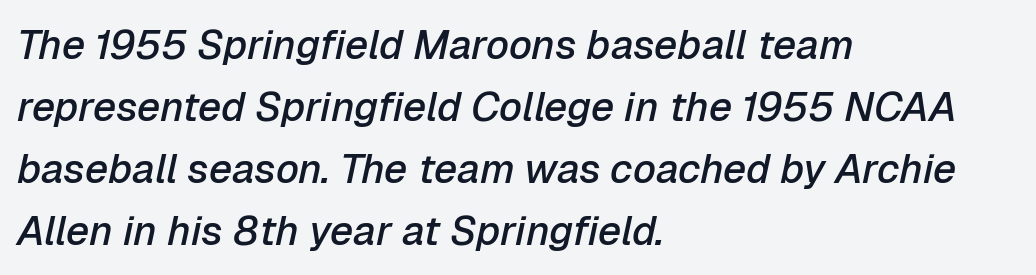
Is there much room between lines? A standard amount, neither cramped nor airy. The zone under the glyphs is completely vacant. The horizontal fit of the characters is conventional and even. The rendering anchors every line to the left-hand side. Italic? Definitely — the glyphs are oblique. Spacing verdict: proportional, widths tailored to each character.
